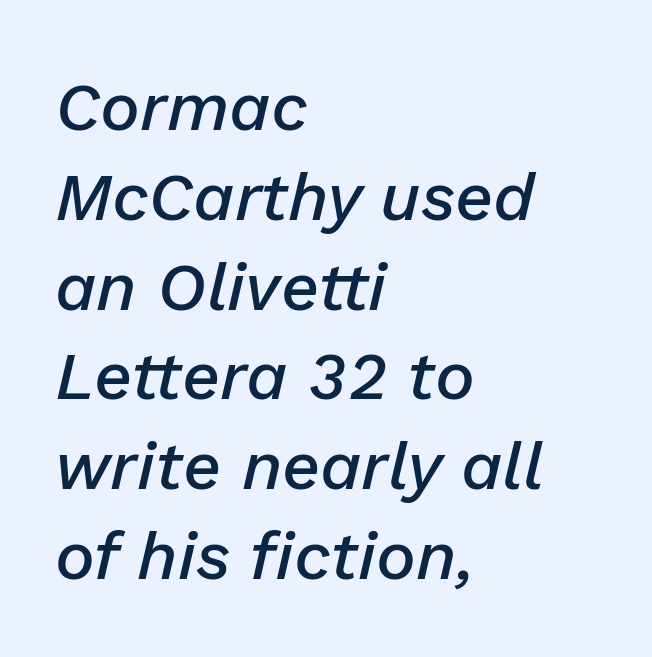
The image shows 67 px semibold type, italic (leaning right); set left-aligned, normal line spacing (1.34x), normal letter spacing, not underlined; low stroke contrast and a medium x-height.
